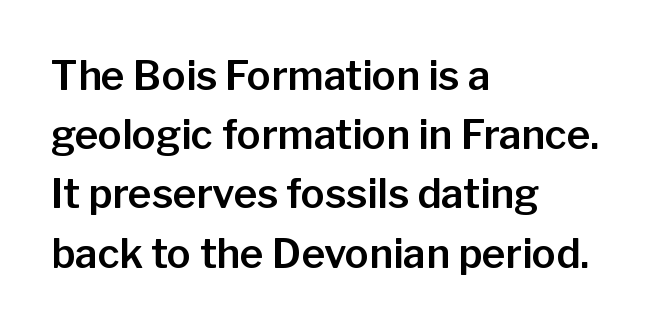
The image shows 40 px sans-serif type, upright; set left-aligned, normal line spacing (1.48x), normal letter spacing, not underlined; low stroke contrast and a medium x-height.
